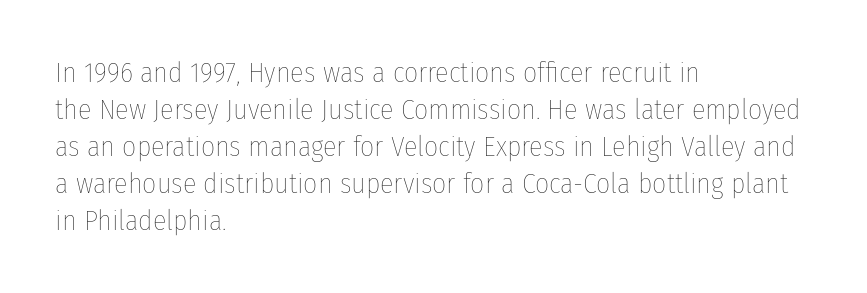
{"italic": "no", "bold": "no", "weight": "thin", "width": "condensed", "stroke_contrast": "low", "x_height": "medium", "monospaced": "no", "underline": "no", "align": "left", "line_spacing": "normal", "line_spacing_ratio": 1.32, "letter_spacing": "normal", "letter_spacing_em": 0.0, "glyph_px": 28}
